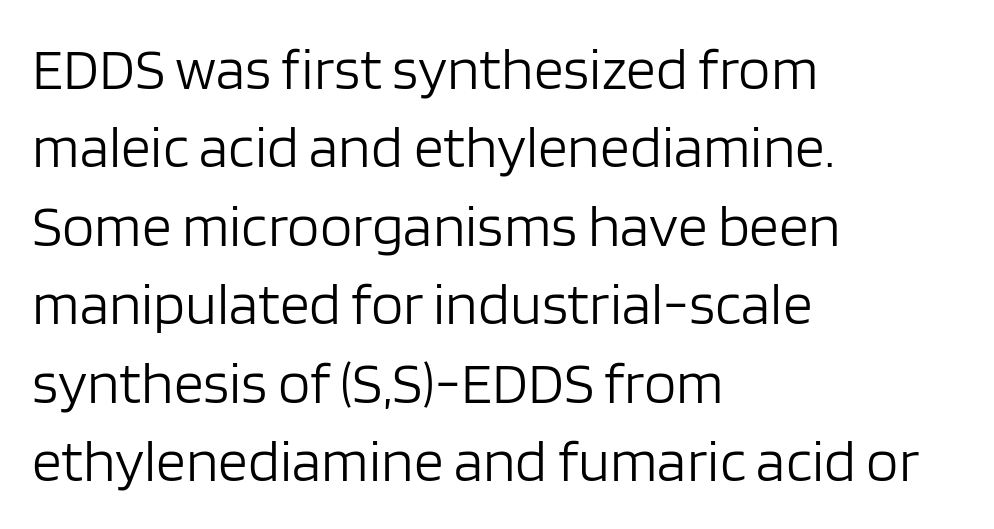
Do the characters align in a grid? No, the font is proportional. Type style note: lacks serifs. No word sits above an underline. Honestly, the row spacing looks completely unremarkable.
